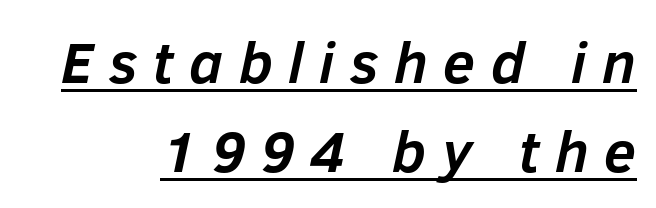
One-word summary of the alignment: right. Regarding leading, the lines here are spaced in the standard way. Do the characters align in a grid? No, the font is proportional. The letters are bold, with thick, heavy strokes.
